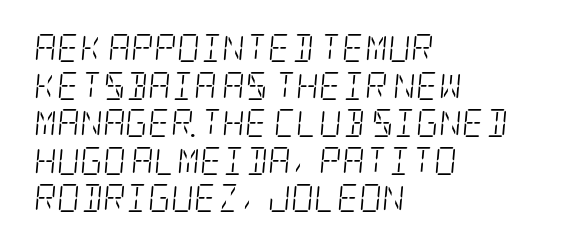
Q: Is the text bold? A: No.
Q: Is the text italic (slanted)? A: Yes, it leans right by about 5 degrees.
Q: Is the typeface a serif or a sans-serif typeface? A: Serif.
Q: Is the text underlined? A: No.
Q: How is the paragraph aligned? A: Left-aligned.
Q: Is the spacing between letters normal or unusually wide? A: Normal.
Q: Is the spacing between lines tight, normal or loose? A: Normal.
Q: Width (condensed, normal, or wide)? A: Condensed.
Q: Stroke contrast? A: Low.
Q: x-height? A: Large.
